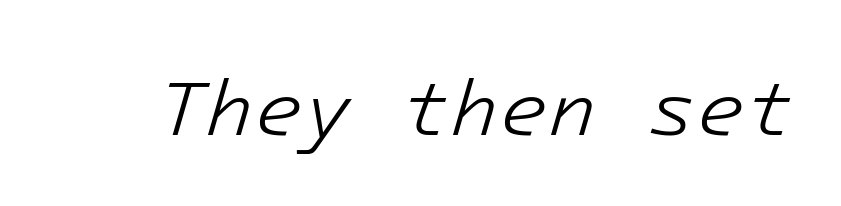
{"italic": "yes", "lean": "right", "slant_degrees": 16, "bold": "no", "weight": "light", "width": "normal", "stroke_contrast": "low", "x_height": "medium", "underline": "no", "letter_spacing": "normal", "letter_spacing_em": 0.0, "glyph_px": 80}
